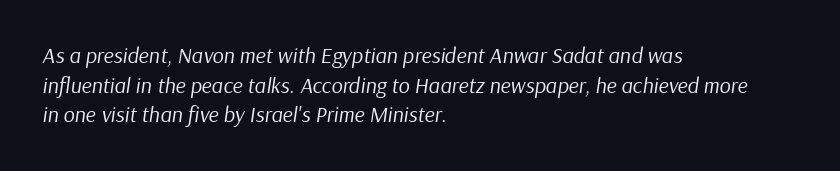
Inter-character spacing is left at the font's built-in metrics. The designer left line spacing at the default. Layout note: lines flush left. The font sits on the lighter half of the weight spectrum, regular included. Quick note: underline off.
